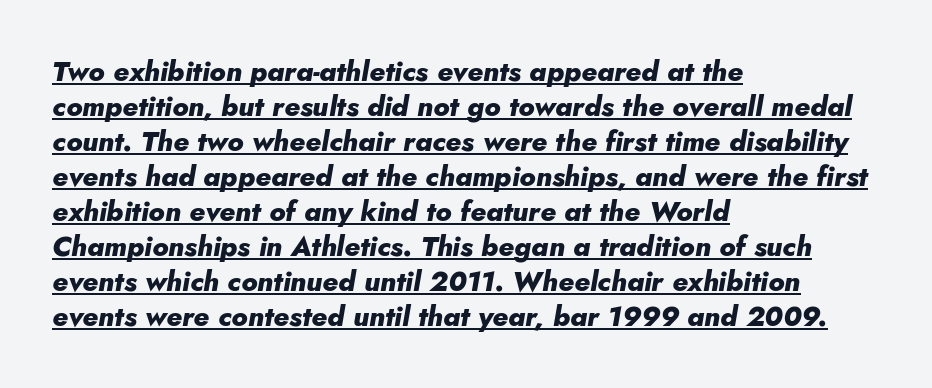
{"italic": "yes", "lean": "right", "slant_degrees": 10, "bold": "yes", "weight": "heavy", "width": "normal", "stroke_contrast": "low", "x_height": "small", "monospaced": "no", "underline": "yes", "align": "left", "line_spacing": "normal", "line_spacing_ratio": 1.25, "letter_spacing": "normal", "letter_spacing_em": 0.0, "glyph_px": 28}
